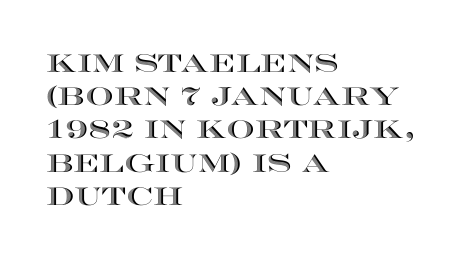
The image shows 25 px text type, upright; set left-aligned, normal line spacing (1.33x), normal letter spacing, not underlined.
